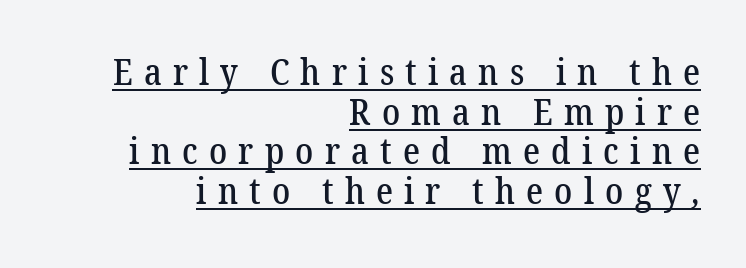
The image shows 36 px serif type; set right-aligned, tight line spacing (1.1x), unusually wide letter spacing (+0.31 em), underlined; low stroke contrast and a medium x-height.
